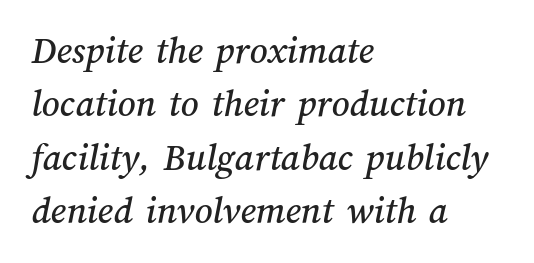
Q: Is the text underlined? A: No.
Q: How is the paragraph aligned? A: Left-aligned.
Q: Is the spacing between letters normal or unusually wide? A: Normal.
Q: Is the spacing between lines tight, normal or loose? A: Normal.
Q: Width (condensed, normal, or wide)? A: Normal.
Q: Stroke contrast? A: Medium.
Q: x-height? A: Medium.
Q: Monospaced? A: No.
